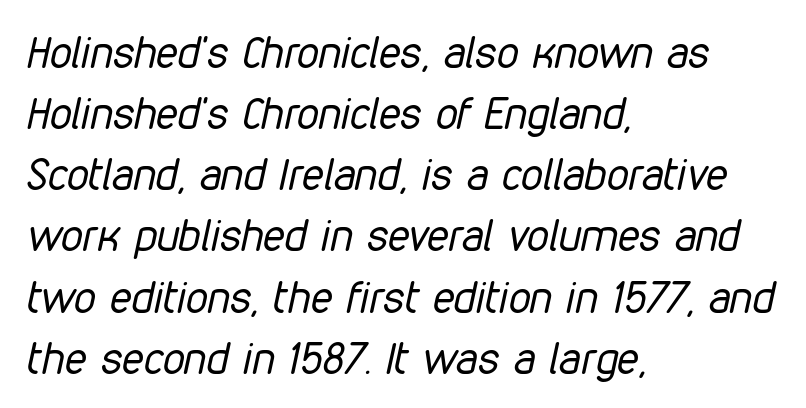
Q: Is the text bold? A: No.
Q: Is the text italic (slanted)? A: Yes, it leans right by about 12 degrees.
Q: Is the text underlined? A: No.
Q: How is the paragraph aligned? A: Left-aligned.
Q: Is the spacing between letters normal or unusually wide? A: Normal.
Q: Is the spacing between lines tight, normal or loose? A: Normal.
Q: Width (condensed, normal, or wide)? A: Condensed.
Q: Stroke contrast? A: Low.
Q: x-height? A: Medium.
Q: Monospaced? A: No.
